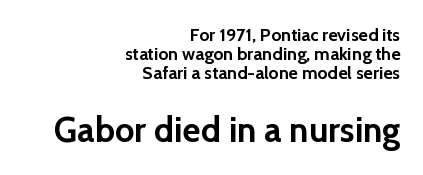
{"serif": "no", "italic": "no", "bold": "yes", "weight": "semibold", "width": "normal", "x_height": "medium", "monospaced": "no", "underline": "no", "align": "right", "line_spacing": "tight", "line_spacing_ratio": 1.06, "letter_spacing": "normal", "letter_spacing_em": 0.0, "larger_block": "second", "size_ratio": 1.94, "glyph_px": 35}
